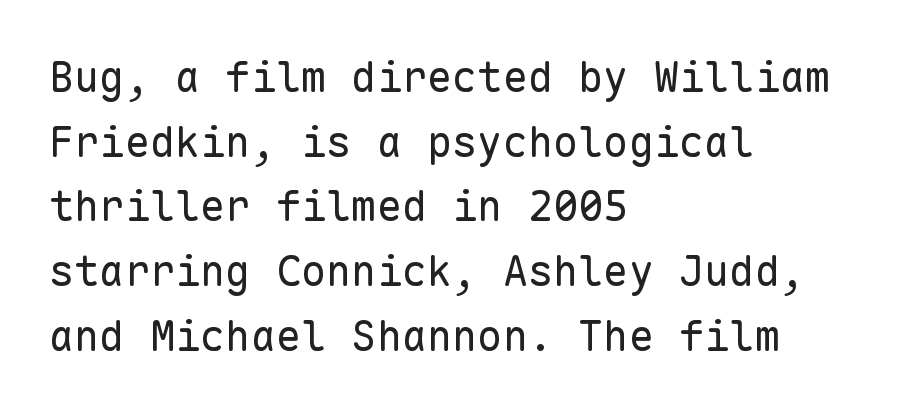
Q: Is the text bold? A: No.
Q: Is the text italic (slanted)? A: No, it is upright.
Q: Is the typeface a serif or a sans-serif typeface? A: Sans-serif.
Q: Is the text underlined? A: No.
Q: How is the paragraph aligned? A: Left-aligned.
Q: Is the spacing between letters normal or unusually wide? A: Normal.
Q: Is the spacing between lines tight, normal or loose? A: Normal.
Q: Width (condensed, normal, or wide)? A: Normal.
Q: Stroke contrast? A: Low.
Q: x-height? A: Medium.
Q: Monospaced? A: Yes.
